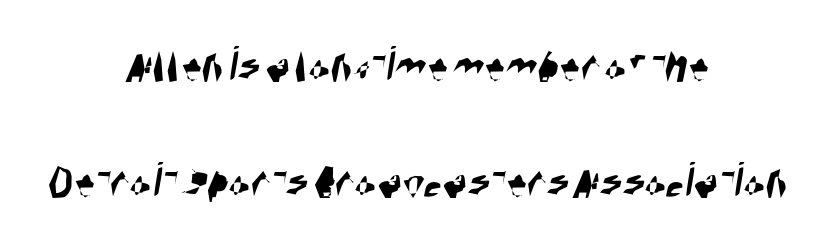
The designer dialed line spacing up above the default. Just letters on the line, the space beneath them empty. No feet cap the strokes, marking this as sans-serif type. These lines are rendered in a variable-pitch font.
